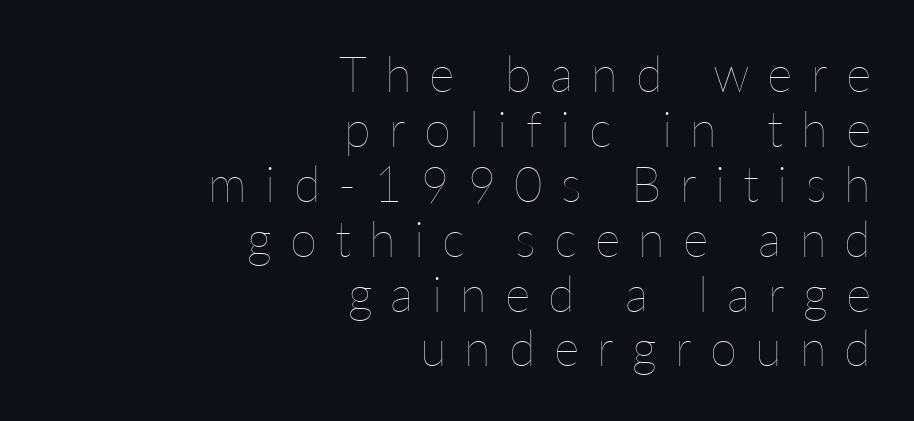
Here the designer chose a conventional face with non-uniform glyph widths. The rendering uses a small line-height, squeezing the rows. In CSS terms this would be text-align: right. When letters stand straight like this, we call the style roman or upright. Underline: absent.
